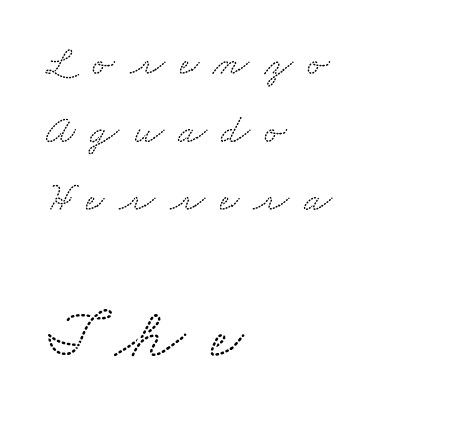
{"serif": "yes", "width": "wide", "stroke_contrast": "low", "x_height": "small", "monospaced": "no", "underline": "no", "align": "left", "line_spacing": "normal", "line_spacing_ratio": 1.66, "letter_spacing": "wide", "letter_spacing_em": 0.36, "larger_block": "second", "size_ratio": 1.73, "glyph_px": 71}
